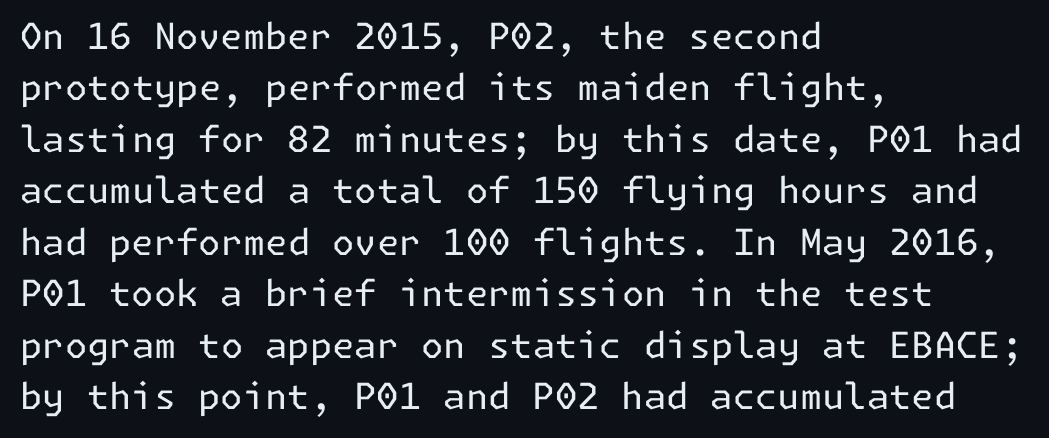
{"serif": "no", "italic": "no", "bold": "no", "weight": "regular", "width": "normal", "stroke_contrast": "low", "x_height": "medium", "underline": "no", "align": "left", "line_spacing": "normal", "line_spacing_ratio": 1.43, "letter_spacing": "normal", "letter_spacing_em": 0.0, "glyph_px": 36}
